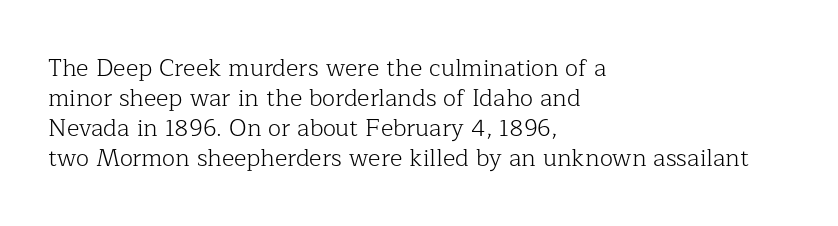
Q: Is the text bold? A: No.
Q: Is the text italic (slanted)? A: No, it is upright.
Q: Is the text underlined? A: No.
Q: How is the paragraph aligned? A: Left-aligned.
Q: Is the spacing between letters normal or unusually wide? A: Normal.
Q: Is the spacing between lines tight, normal or loose? A: Normal.
